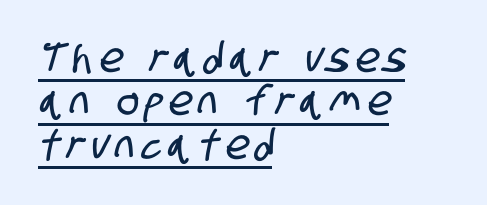
The image shows 41 px condensed sans-serif type; set left-aligned, tight line spacing (1.06x), underlined; low stroke contrast and a large x-height.
